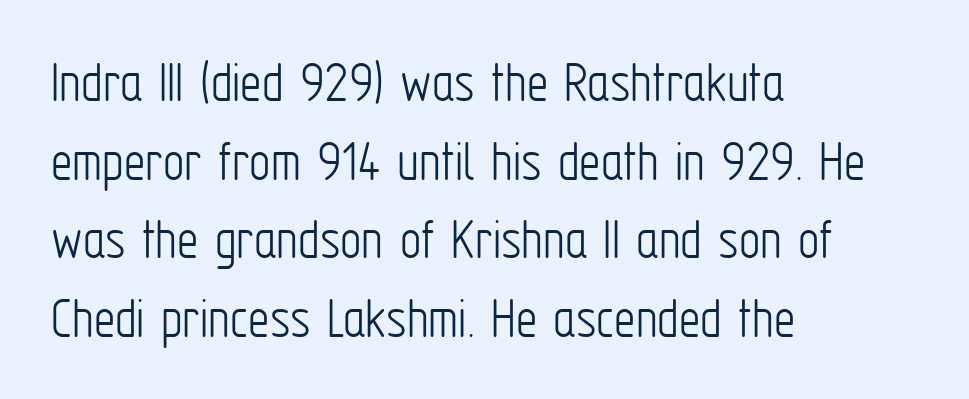
The image shows 60 px light, condensed sans-serif type, upright; set left-aligned, normal line spacing (1.31x), normal letter spacing, not underlined; low stroke contrast and a medium x-height.
